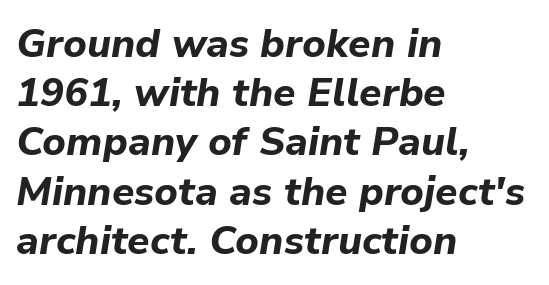
{"italic": "yes", "lean": "right", "slant_degrees": 9, "bold": "yes", "weight": "bold", "width": "normal", "stroke_contrast": "low", "x_height": "medium", "monospaced": "no", "underline": "no", "align": "left", "line_spacing_ratio": 1.23, "letter_spacing": "normal", "letter_spacing_em": 0.0, "glyph_px": 40}
